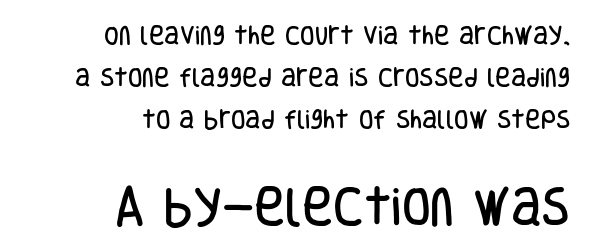
No word sits above an underline. These lines keep a tight, regular rhythm from letter to letter. The space between consecutive lines is lavish. Nope, no serifs anywhere on these letters.
